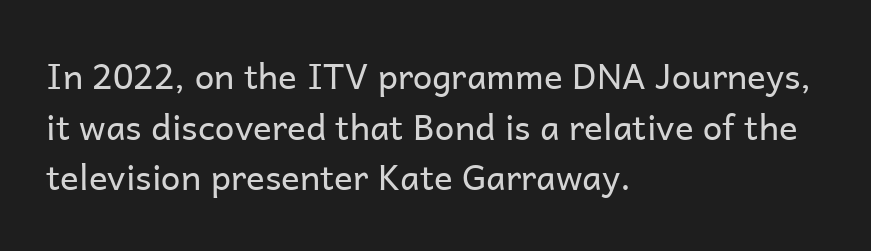
{"serif": "no", "italic": "no", "bold": "no", "weight": "regular", "width": "normal", "stroke_contrast": "low", "x_height": "medium", "monospaced": "no", "underline": "no", "align": "left", "line_spacing": "normal", "line_spacing_ratio": 1.45, "letter_spacing": "normal", "letter_spacing_em": 0.0, "glyph_px": 35}
